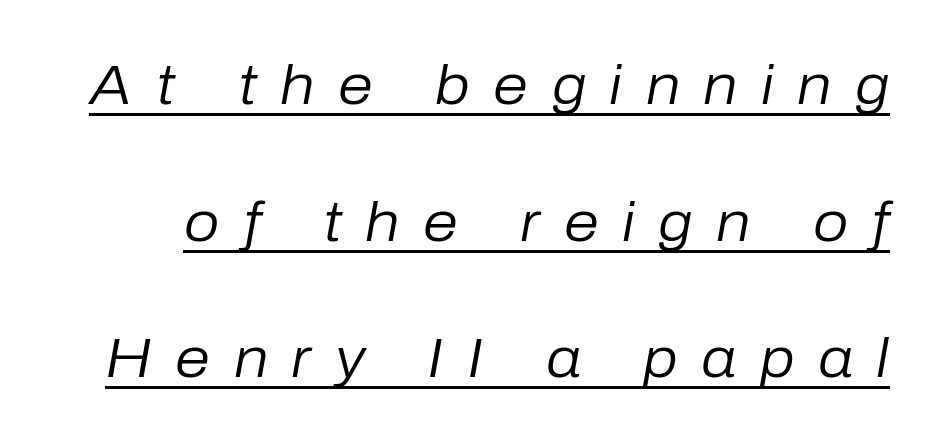
Ink coverage per letter is moderate at most. Between one letter and the next there's a generous, obvious gap. Somebody hit Ctrl+U on this one — the words are underlined. The typography opts for an oblique posture over an upright one.
